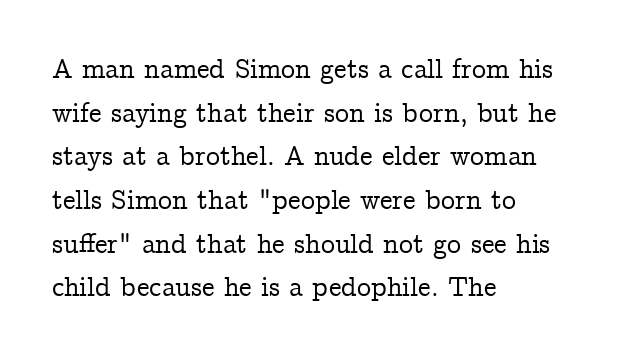
The image shows 28 px serif type, upright; set left-aligned, normal line spacing (1.56x), normal letter spacing, not underlined; low stroke contrast and a medium x-height.
